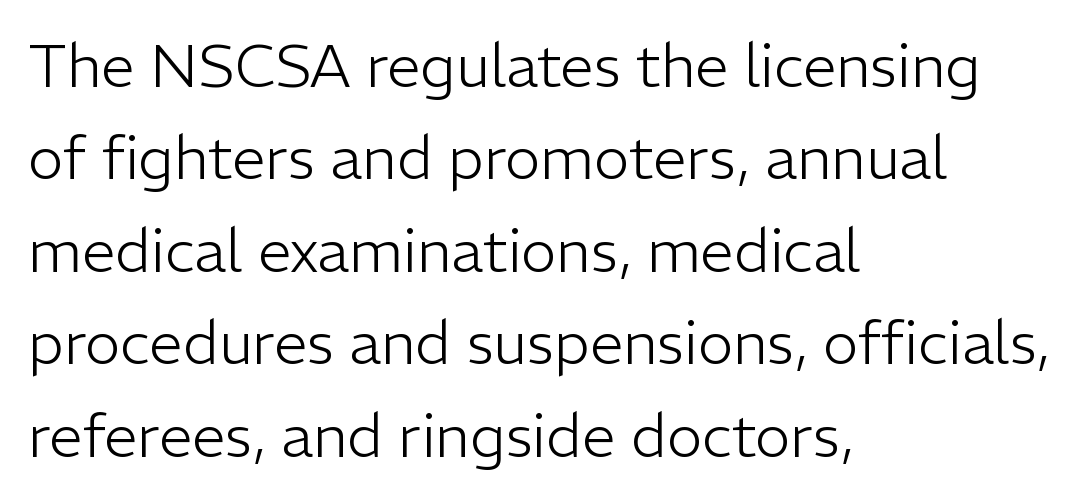
Q: Is the text bold? A: No.
Q: Is the text italic (slanted)? A: No, it is upright.
Q: Is the typeface a serif or a sans-serif typeface? A: Sans-serif.
Q: Is the text underlined? A: No.
Q: How is the paragraph aligned? A: Left-aligned.
Q: Is the spacing between letters normal or unusually wide? A: Normal.
Q: Is the spacing between lines tight, normal or loose? A: Normal.
Q: Width (condensed, normal, or wide)? A: Normal.
Q: Stroke contrast? A: Low.
Q: x-height? A: Medium.
Q: Monospaced? A: No.
